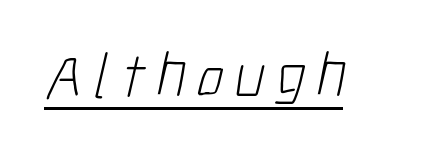
Q: Is the text bold? A: No.
Q: Is the typeface a serif or a sans-serif typeface? A: Sans-serif.
Q: Is the text underlined? A: Yes.
Q: Width (condensed, normal, or wide)? A: Condensed.
Q: Stroke contrast? A: Low.
Q: x-height? A: Medium.
Q: Monospaced? A: No.
